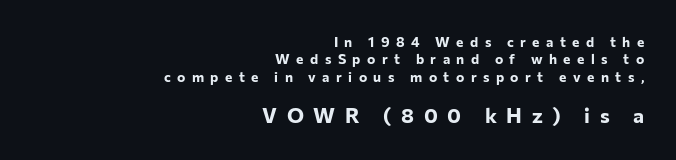
The image shows 21 px bold type, upright; set right-aligned, line spacing 1.24x, unusually wide letter spacing (+0.46 em), not underlined; the second (bottom) block is 1.5x larger.
